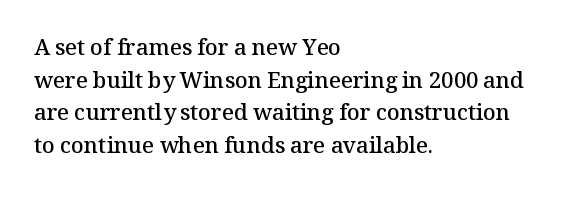
{"italic": "no", "bold": "semi", "underline": "no", "align": "left", "line_spacing": "normal", "line_spacing_ratio": 1.48, "letter_spacing": "normal", "letter_spacing_em": 0.0, "glyph_px": 22}
